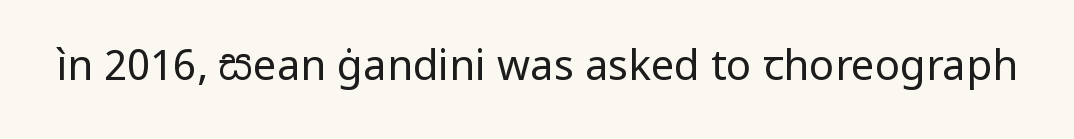
The image shows 42 px regular-weight sans-serif type, upright; set normal letter spacing, not underlined; low stroke contrast and a medium x-height.
